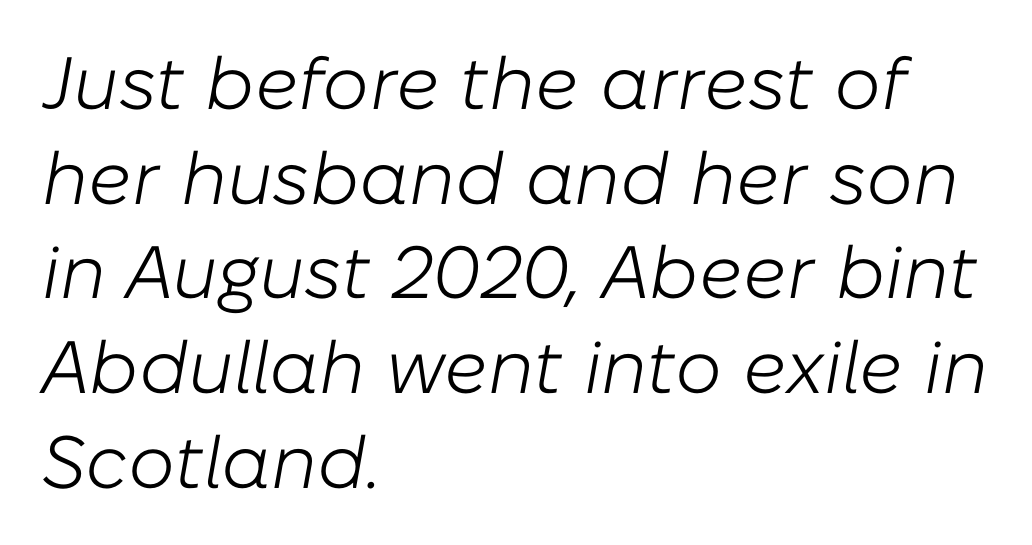
Q: Is the text bold? A: No.
Q: Is the text italic (slanted)? A: Yes, it leans right by about 10 degrees.
Q: Is the text underlined? A: No.
Q: How is the paragraph aligned? A: Left-aligned.
Q: Is the spacing between letters normal or unusually wide? A: Normal.
Q: Is the spacing between lines tight, normal or loose? A: Normal.
Q: Width (condensed, normal, or wide)? A: Normal.
Q: Stroke contrast? A: Low.
Q: x-height? A: Medium.
Q: Monospaced? A: No.
